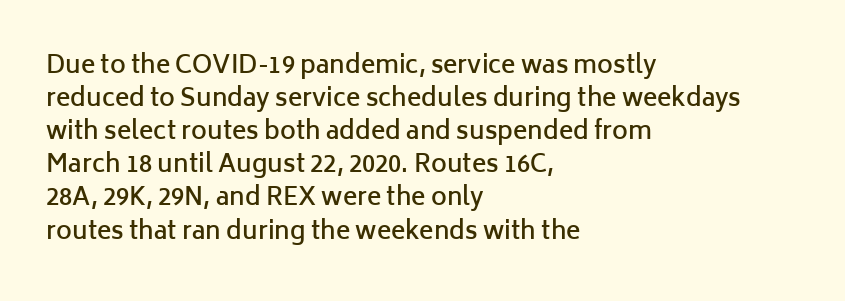
{"italic": "no", "bold": "semi", "underline": "no", "align": "left", "line_spacing": "normal", "line_spacing_ratio": 1.38, "letter_spacing": "normal", "letter_spacing_em": 0.0, "glyph_px": 24}
